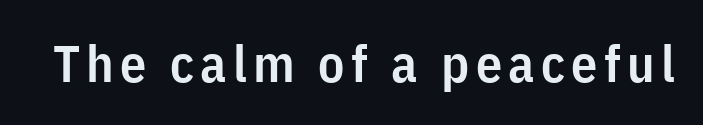
{"serif": "no", "italic": "no", "bold": "semi", "weight": "semibold", "width": "condensed", "stroke_contrast": "low", "x_height": "medium", "monospaced": "no", "underline": "no", "glyph_px": 52}
